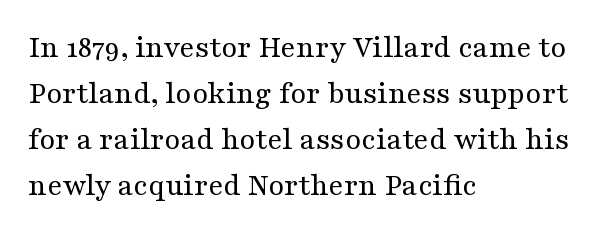
The line texture is even and compact thanks to regular tracking. Ordinary non-slanted type is in use. The strokes carry an ordinary text weight at most. The rag falls on the right side of this text block.
